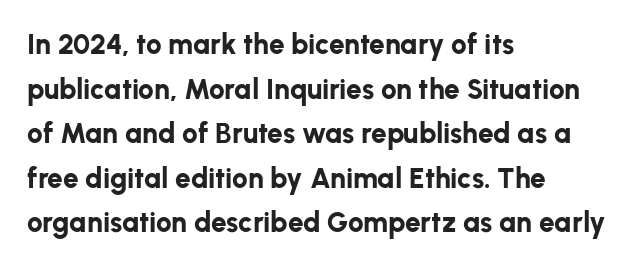
Here the glyphs are tracked normally, forming tight word shapes. On the weight axis this lands at bold, roughly 700. The type sits square on the baseline with zero lean. This rendering employs a face without finishing strokes, i.e., a sans-serif. Note the varied advance widths — an 'i' is clearly narrower than an 'm'. Baseline-to-baseline distance is the conventional proportion of letter height.
